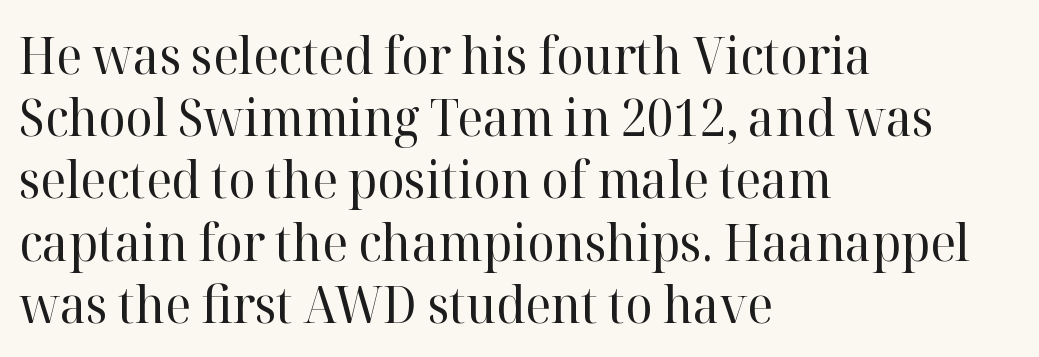
Q: Is the text bold? A: No.
Q: Is the text italic (slanted)? A: No, it is upright.
Q: Is the typeface a serif or a sans-serif typeface? A: Serif.
Q: Is the text underlined? A: No.
Q: How is the paragraph aligned? A: Left-aligned.
Q: Is the spacing between letters normal or unusually wide? A: Normal.
Q: Width (condensed, normal, or wide)? A: Normal.
Q: Stroke contrast? A: High.
Q: x-height? A: Medium.
Q: Monospaced? A: No.
